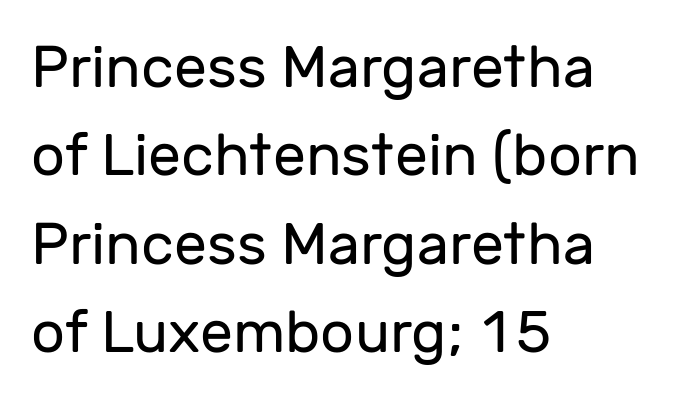
Summary of weight: not heavy and not bold. Decoration check: the copy has no underline. This is roman type, the default non-slanted kind. Students, note that the glyphs here touch the page at normal intervals. Line beginnings align vertically; line endings do not.
